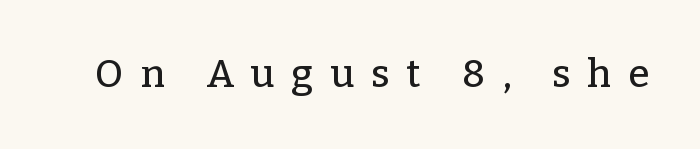
{"serif": "yes", "italic": "no", "width": "normal", "stroke_contrast": "low", "x_height": "medium", "monospaced": "no", "underline": "no", "letter_spacing": "wide", "letter_spacing_em": 0.45, "glyph_px": 38}
